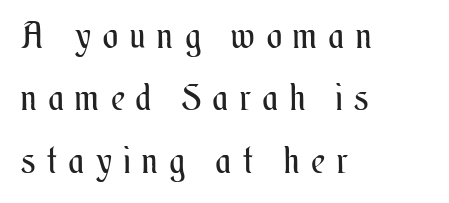
Q: Is the text bold? A: No.
Q: Is the text italic (slanted)? A: No, it is upright.
Q: Is the text underlined? A: No.
Q: How is the paragraph aligned? A: Left-aligned.
Q: Is the spacing between letters normal or unusually wide? A: Unusually wide.
Q: Width (condensed, normal, or wide)? A: Condensed.
Q: Stroke contrast? A: Medium.
Q: x-height? A: Small.
Q: Monospaced? A: No.
